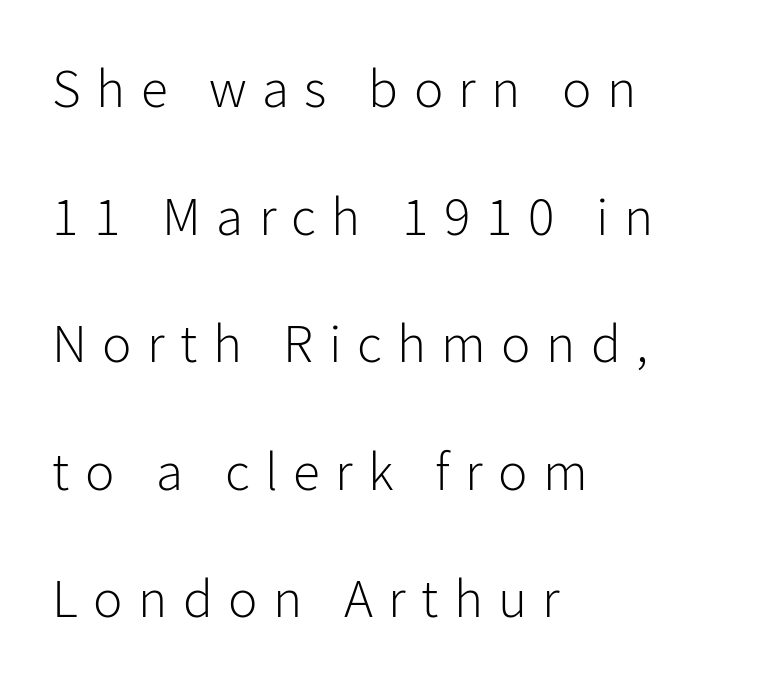
Q: Is the text bold? A: No.
Q: Is the text italic (slanted)? A: No, it is upright.
Q: Is the typeface a serif or a sans-serif typeface? A: Sans-serif.
Q: Is the text underlined? A: No.
Q: How is the paragraph aligned? A: Left-aligned.
Q: Is the spacing between letters normal or unusually wide? A: Unusually wide.
Q: Is the spacing between lines tight, normal or loose? A: Loose.
Q: Width (condensed, normal, or wide)? A: Normal.
Q: Stroke contrast? A: Low.
Q: x-height? A: Medium.
Q: Monospaced? A: No.
